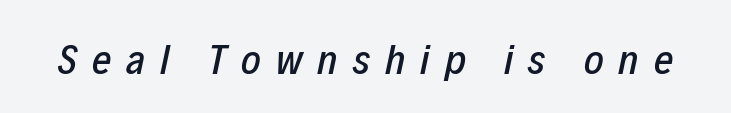
Q: Is the text italic (slanted)? A: Yes, it leans right by about 12 degrees.
Q: Is the text underlined? A: No.
Q: Is the spacing between letters normal or unusually wide? A: Unusually wide.
Q: Width (condensed, normal, or wide)? A: Condensed.
Q: Stroke contrast? A: Low.
Q: x-height? A: Medium.
Q: Monospaced? A: No.
